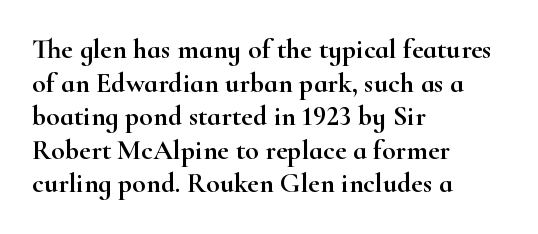
Words float on clear page, feet unadorned. The letters advance in unequal steps, a hallmark of proportional type. The text block is weighted toward the left margin, trailing off unevenly rightward. No extra tracking has been applied to these lines.
